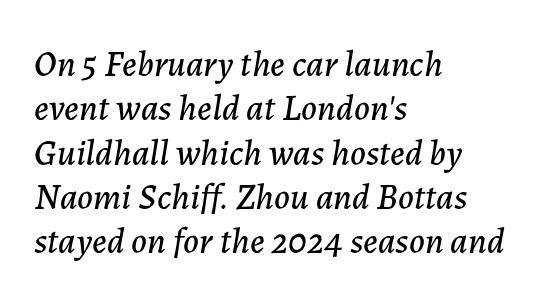
Q: Is the text italic (slanted)? A: Yes, it leans right by about 7 degrees.
Q: Is the text underlined? A: No.
Q: How is the paragraph aligned? A: Left-aligned.
Q: Is the spacing between letters normal or unusually wide? A: Normal.
Q: Width (condensed, normal, or wide)? A: Normal.
Q: Stroke contrast? A: Low.
Q: x-height? A: Medium.
Q: Monospaced? A: No.
